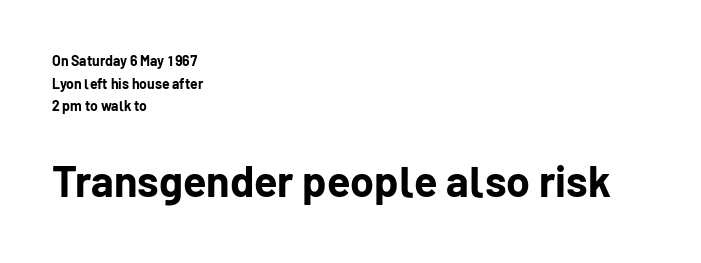
The passage shown begins with its smaller block and ends with its larger one. Is the block centered? No — it sits flush against the left margin. Honestly, the row spacing looks completely unremarkable. Every character sits straight up, as roman type does. Weight check: bold — yes, fully.
